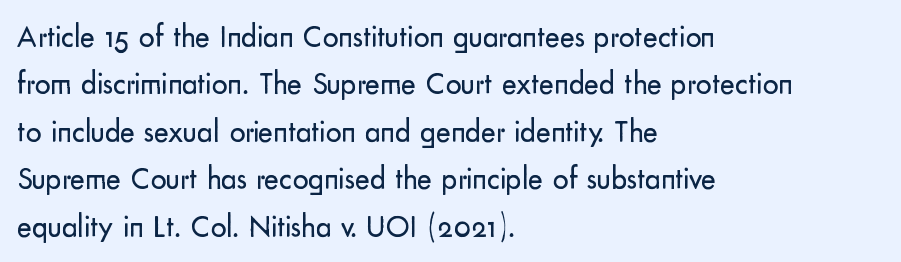
The image shows 31 px regular-weight sans-serif type, upright; set left-aligned, normal line spacing (1.53x), normal letter spacing, not underlined; low stroke contrast and a small x-height.
